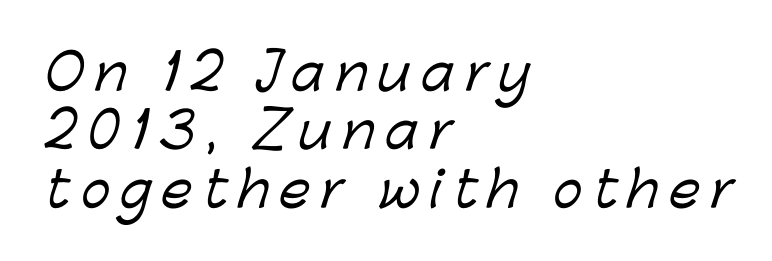
The image shows 49 px sans-serif type; set left-aligned, line spacing 1.19x, unusually wide letter spacing (+0.22 em), not underlined; low stroke contrast and a medium x-height.
